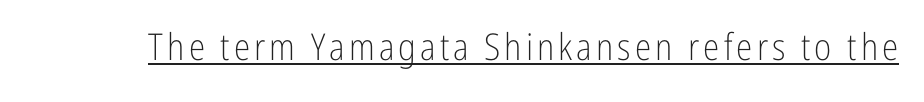
The image shows 37 px light, condensed sans-serif type, upright; set underlined; low stroke contrast and a medium x-height.
